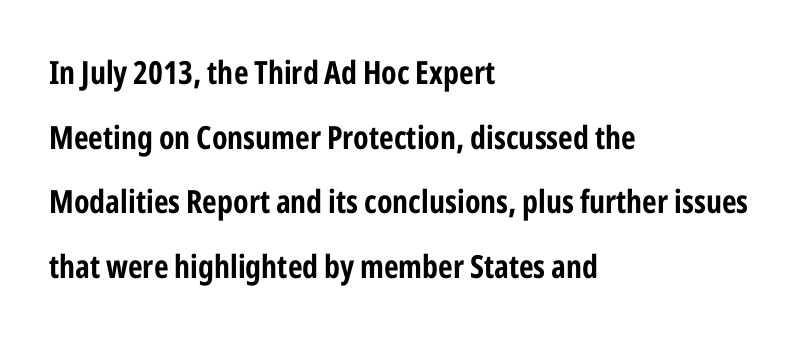
Descenders are the only things crossing below the line. The paragraph has a hard left edge and a soft right edge. Leading: increased. These lines were composed using upright roman letters. The letters advance in unequal steps, a hallmark of proportional type.
